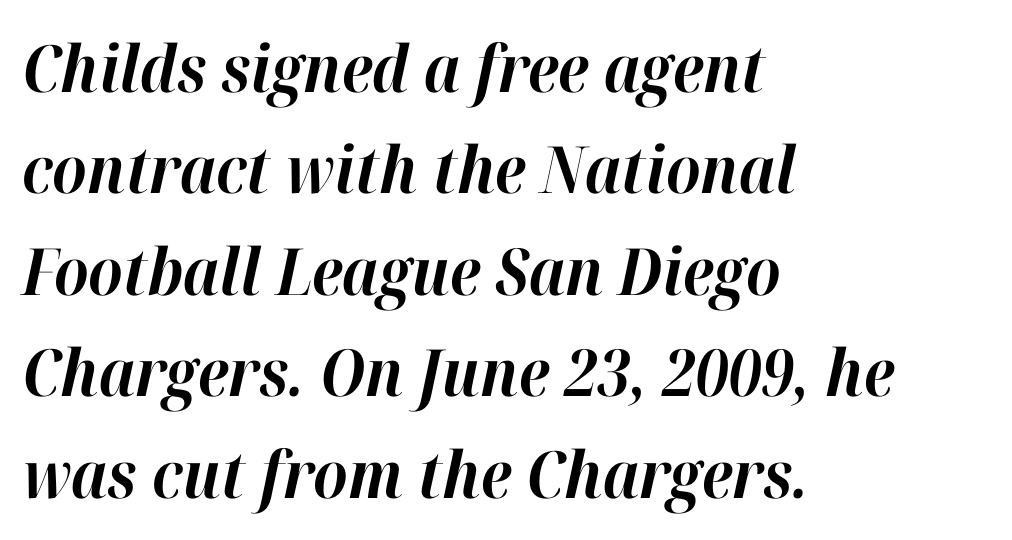
The image shows 65 px bold type, italic (leaning right); set left-aligned, normal line spacing (1.56x), normal letter spacing, not underlined; high stroke contrast and a medium x-height.
